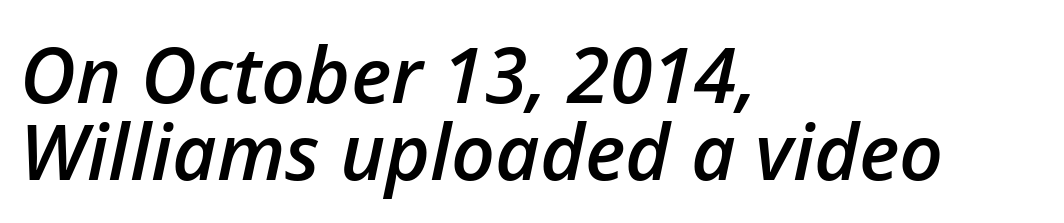
{"italic": "yes", "lean": "right", "slant_degrees": 12, "bold": "semi", "weight": "semibold", "width": "normal", "stroke_contrast": "low", "x_height": "medium", "monospaced": "no", "underline": "no", "align": "left", "line_spacing": "tight", "line_spacing_ratio": 1.0, "letter_spacing": "normal", "letter_spacing_em": 0.0, "glyph_px": 77}
